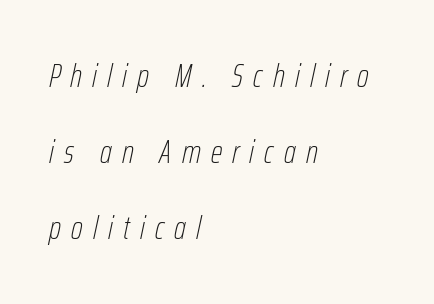
Q: Is the text bold? A: No.
Q: Is the text italic (slanted)? A: Yes, it leans right by about 12 degrees.
Q: Is the text underlined? A: No.
Q: How is the paragraph aligned? A: Left-aligned.
Q: Is the spacing between letters normal or unusually wide? A: Unusually wide.
Q: Is the spacing between lines tight, normal or loose? A: Loose.
Q: Width (condensed, normal, or wide)? A: Condensed.
Q: Stroke contrast? A: Low.
Q: x-height? A: Medium.
Q: Monospaced? A: No.
